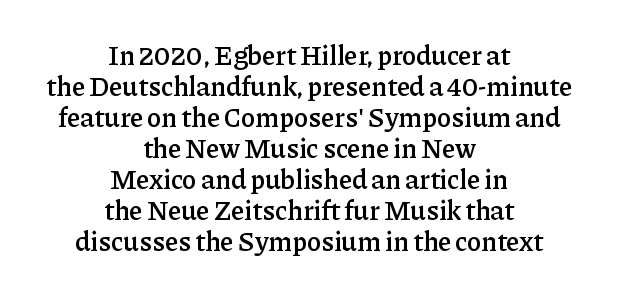
The image shows 27 px text type, upright; set centered, tight line spacing (1.15x), normal letter spacing, not underlined.
